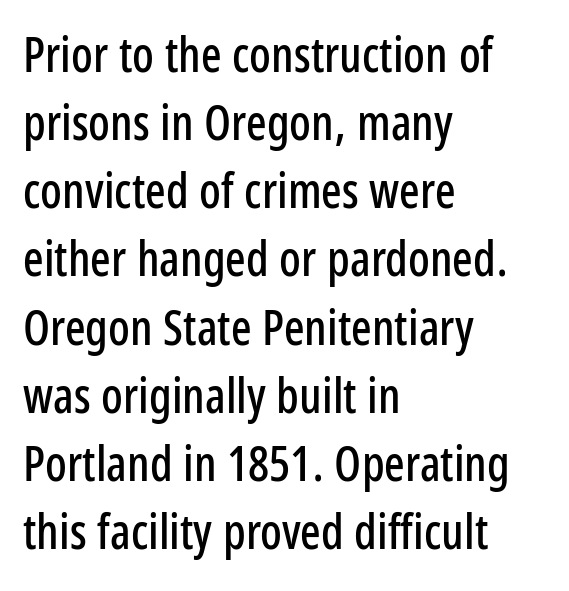
Q: Is the text italic (slanted)? A: No, it is upright.
Q: Is the typeface a serif or a sans-serif typeface? A: Sans-serif.
Q: Is the text underlined? A: No.
Q: How is the paragraph aligned? A: Left-aligned.
Q: Is the spacing between letters normal or unusually wide? A: Normal.
Q: Is the spacing between lines tight, normal or loose? A: Normal.
Q: Width (condensed, normal, or wide)? A: Condensed.
Q: Stroke contrast? A: Low.
Q: x-height? A: Medium.
Q: Monospaced? A: No.
